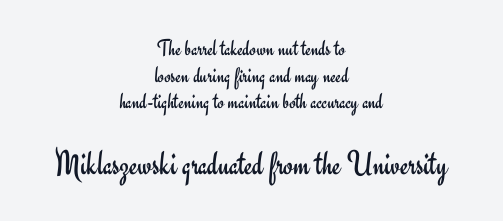
Q: Is the text bold? A: No.
Q: Is the text italic (slanted)? A: Yes.
Q: Is the typeface a serif or a sans-serif typeface? A: Sans-serif.
Q: Is the text underlined? A: No.
Q: How is the paragraph aligned? A: Centered.
Q: Is the spacing between letters normal or unusually wide? A: Normal.
Q: Which block of text is set in a larger size, the first (top) or the second (bottom)? A: The second (bottom) one.
Q: Width (condensed, normal, or wide)? A: Normal.
Q: Stroke contrast? A: Low.
Q: x-height? A: Small.
Q: Monospaced? A: No.
